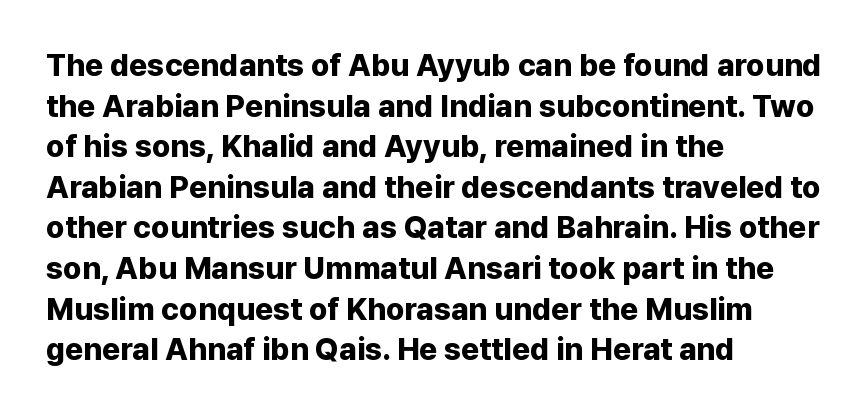
The face used here is proportionally spaced, like ordinary book or web type. Typesetter's note: full bold, strokes at maximum text heaviness. This is the regular roman posture of the typeface. The lines in this sample share a left origin and differ only in where they stop.
